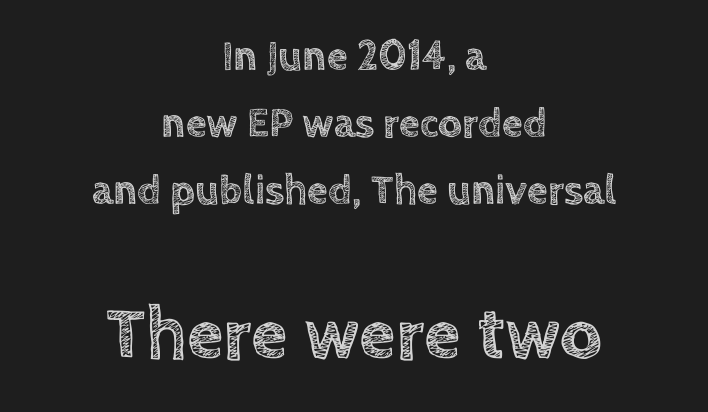
{"italic": "no", "width": "normal", "x_height": "large", "monospaced": "no", "underline": "no", "align": "center", "line_spacing": "normal", "line_spacing_ratio": 1.59, "letter_spacing": "normal", "letter_spacing_em": 0.0, "larger_block": "second", "size_ratio": 1.76, "glyph_px": 74}
